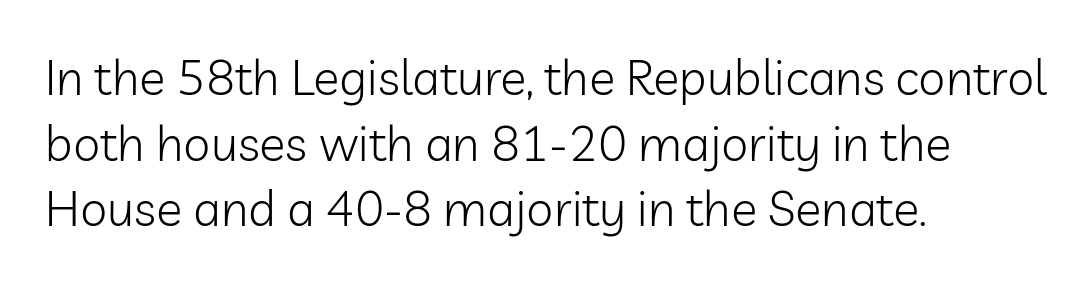
{"serif": "no", "italic": "no", "bold": "no", "weight": "light", "width": "normal", "stroke_contrast": "low", "x_height": "medium", "monospaced": "no", "underline": "no", "align": "left", "line_spacing": "normal", "line_spacing_ratio": 1.34, "letter_spacing": "normal", "letter_spacing_em": 0.0, "glyph_px": 49}
